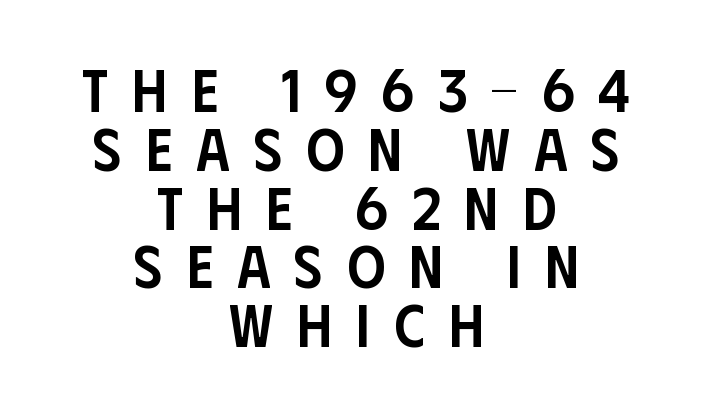
Caption: expanded tracking, letters set apart. Style check: upright. Honestly, the rows look squashed on top of each other. Compared with a flush-left layout, this one balances lines on the center instead.
